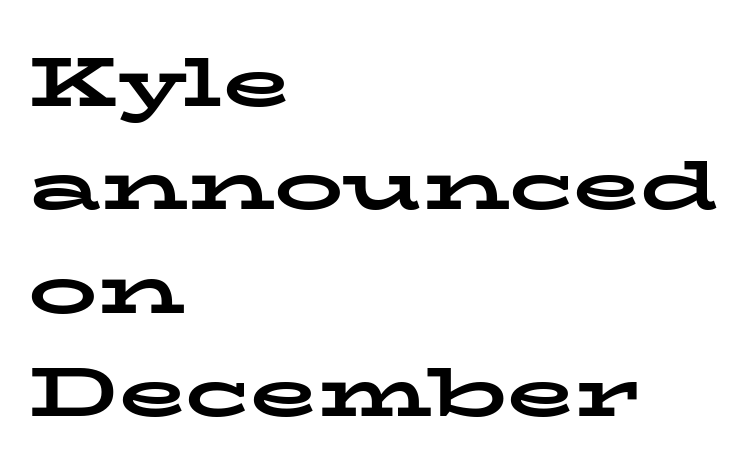
Summary of weight: heavy, a full bold. The rendering uses a moderate line-height, typical for paragraphs. Alignment: flush left. The passage shown is typed in a proportional face where columns would drift. The type family on display is of the serif kind. Any mark beneath the type? The region is blank.
